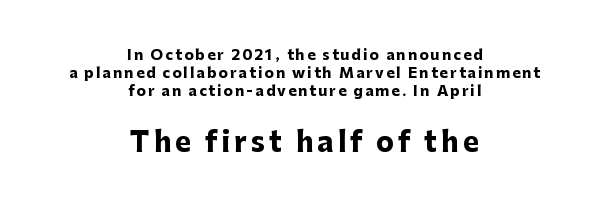
You get the small type first, then a jump to larger type. The space between consecutive lines is moderate. Does the lettering tilt? It doesn't — this is upright. The gap between lines stays unmarked. Set as a true bold cut, around the 700 mark. Compared with a flush-left layout, this one balances lines on the center instead.
